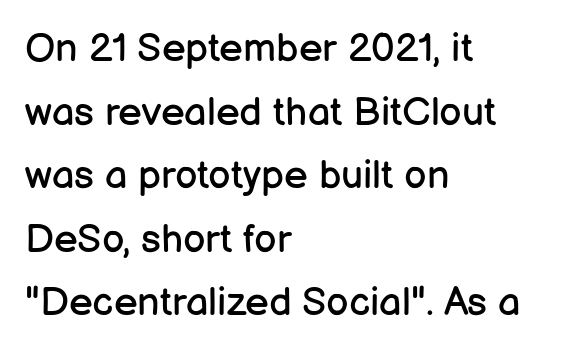
The image shows 40 px regular-weight sans-serif type, upright; set left-aligned, normal line spacing (1.59x), normal letter spacing, not underlined; low stroke contrast and a medium x-height.
